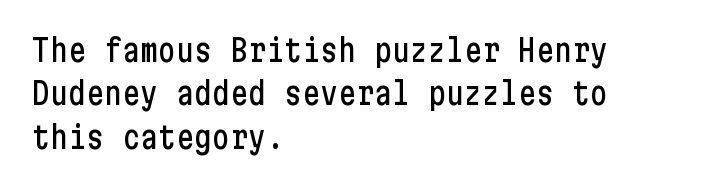
Q: Is the text italic (slanted)? A: No, it is upright.
Q: Is the typeface a serif or a sans-serif typeface? A: Sans-serif.
Q: Is the text underlined? A: No.
Q: How is the paragraph aligned? A: Left-aligned.
Q: Is the spacing between letters normal or unusually wide? A: Normal.
Q: Is the spacing between lines tight, normal or loose? A: Normal.
Q: Width (condensed, normal, or wide)? A: Condensed.
Q: Stroke contrast? A: Low.
Q: x-height? A: Medium.
